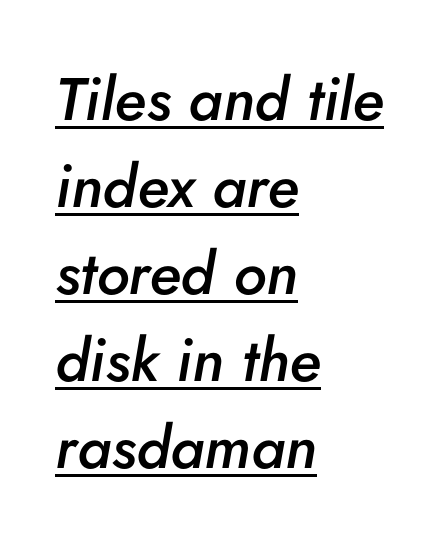
Q: Is the text bold? A: Semi-bold.
Q: Is the text italic (slanted)? A: Yes, it leans right by about 5 degrees.
Q: Is the text underlined? A: Yes.
Q: How is the paragraph aligned? A: Left-aligned.
Q: Is the spacing between letters normal or unusually wide? A: Normal.
Q: Is the spacing between lines tight, normal or loose? A: Normal.
Q: Width (condensed, normal, or wide)? A: Normal.
Q: Stroke contrast? A: Low.
Q: x-height? A: Small.
Q: Monospaced? A: No.
